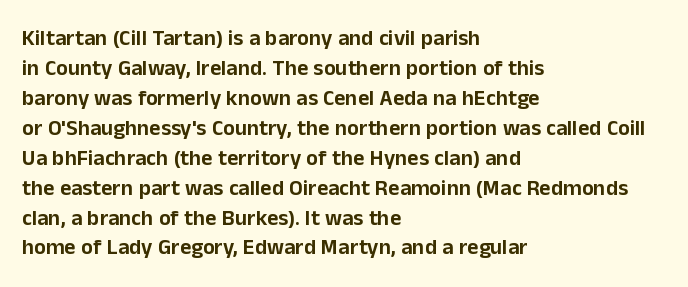
Q: Is the text italic (slanted)? A: No, it is upright.
Q: Is the text underlined? A: No.
Q: How is the paragraph aligned? A: Left-aligned.
Q: Is the spacing between letters normal or unusually wide? A: Normal.
Q: Is the spacing between lines tight, normal or loose? A: Normal.
